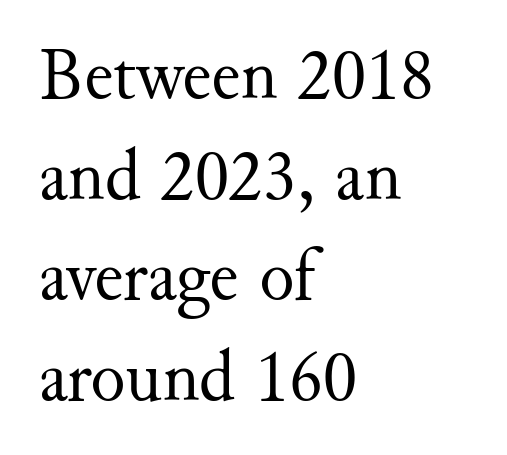
This sample keeps an unexceptional amount of space between lines. The passage shown is not underscored anywhere. Characters follow at the spacing the type designer built in. Spacing verdict: proportional, widths tailored to each character. Is the block centered? No — it sits flush against the left margin. This reads as an unemphasized weight, regular at the heaviest.
